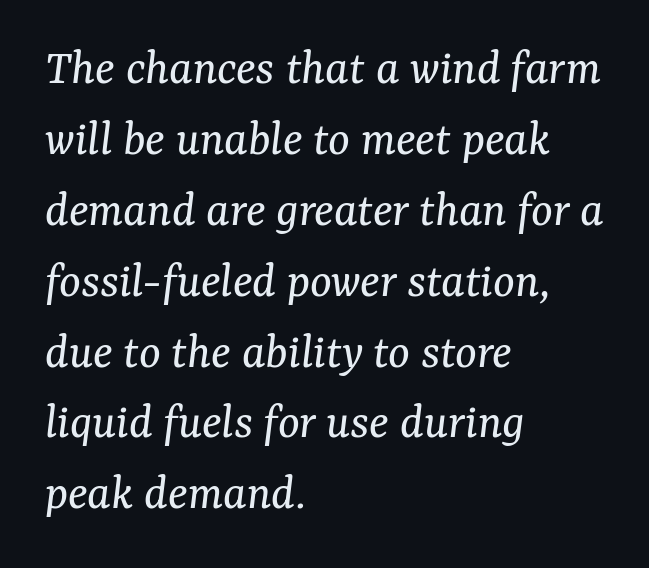
Q: Is the text bold? A: No.
Q: Is the text italic (slanted)? A: Yes, it leans right by about 7 degrees.
Q: Is the typeface a serif or a sans-serif typeface? A: Serif.
Q: Is the text underlined? A: No.
Q: How is the paragraph aligned? A: Left-aligned.
Q: Is the spacing between letters normal or unusually wide? A: Normal.
Q: Is the spacing between lines tight, normal or loose? A: Normal.
Q: Width (condensed, normal, or wide)? A: Normal.
Q: Stroke contrast? A: Medium.
Q: x-height? A: Medium.
Q: Monospaced? A: No.
